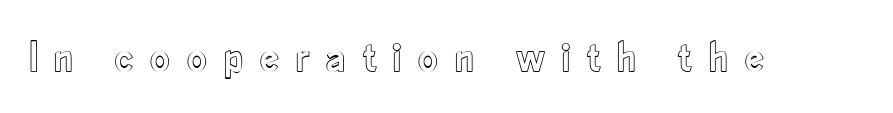
The image shows 43 px condensed type, upright; set unusually wide letter spacing (+0.38 em), not underlined; a small x-height.
